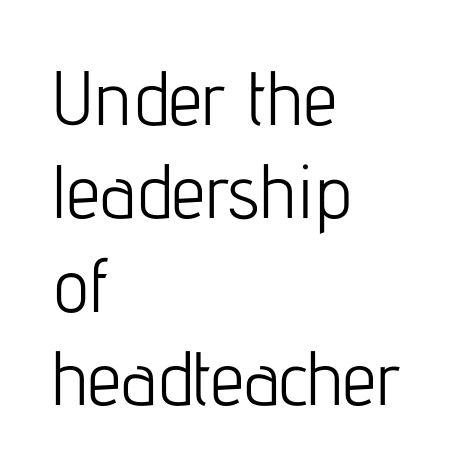
The rag falls on the right side of this text block. Tracking value appears to be zero — textbook default spacing. A typesetter would mark this as roman, not italic. A typesetter would call this proportional, since set widths differ per character.
